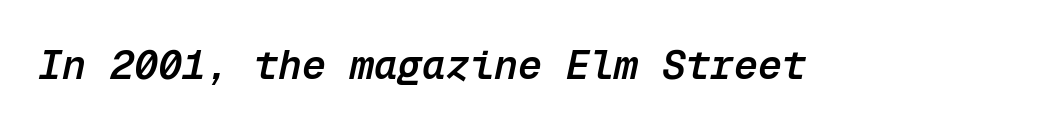
{"italic": "yes", "lean": "right", "slant_degrees": 12, "bold": "semi", "weight": "semibold", "width": "normal", "stroke_contrast": "low", "x_height": "medium", "monospaced": "yes", "underline": "no", "letter_spacing": "normal", "letter_spacing_em": 0.0, "glyph_px": 40}
